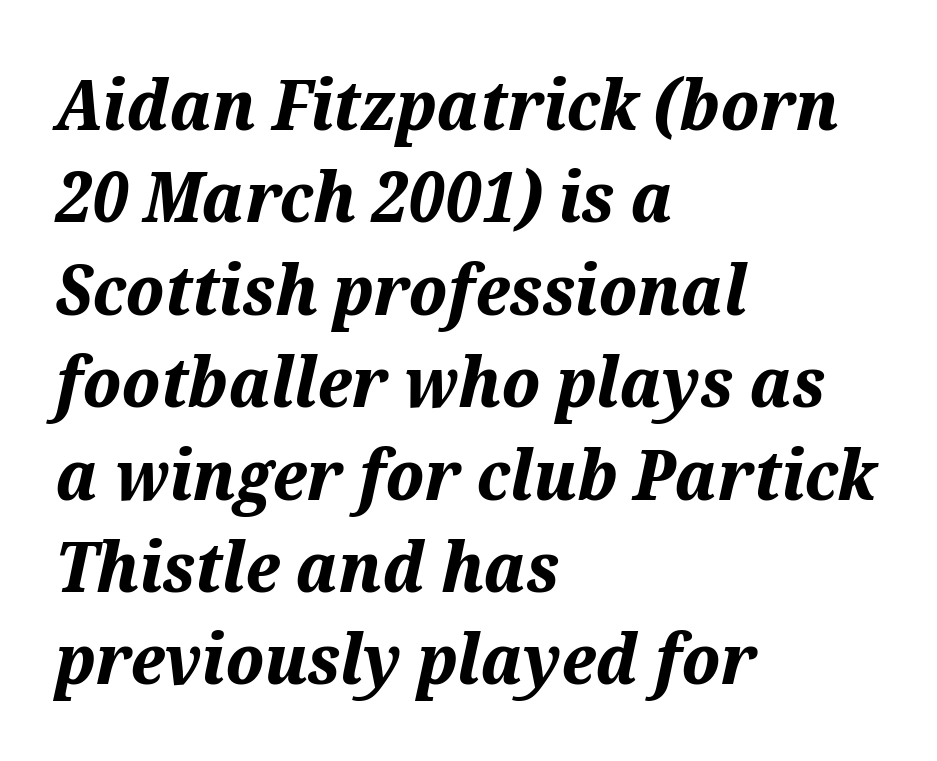
{"italic": "yes", "lean": "right", "slant_degrees": 12, "bold": "yes", "weight": "bold", "width": "normal", "stroke_contrast": "medium", "x_height": "medium", "monospaced": "no", "underline": "no", "align": "left", "line_spacing": "normal", "line_spacing_ratio": 1.32, "letter_spacing": "normal", "letter_spacing_em": 0.0, "glyph_px": 70}
